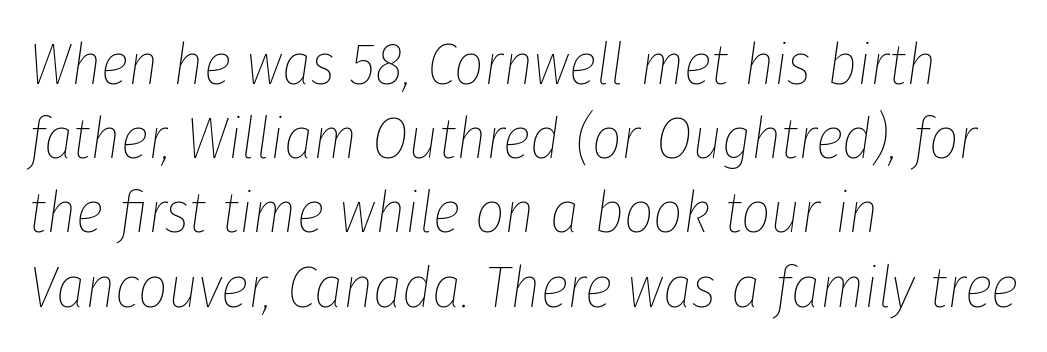
Note the varied advance widths — an 'i' is clearly narrower than an 'm'. There's an unmistakable incline to the writing here. The letterforms sit shoulder to shoulder at normal distance. Leading matches the norm, producing a regular column. Is the block centered? No — it sits flush against the left margin. Caption: face not bold, strokes unweighted.
